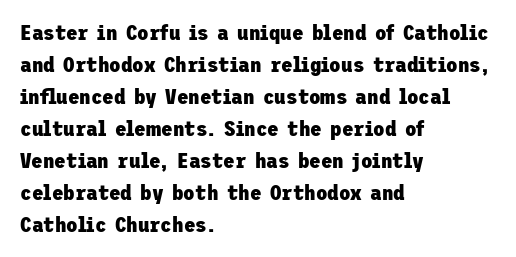
{"italic": "no", "bold": "yes", "underline": "no", "align": "left", "line_spacing": "normal", "line_spacing_ratio": 1.52, "letter_spacing": "normal", "letter_spacing_em": 0.0, "glyph_px": 21}
